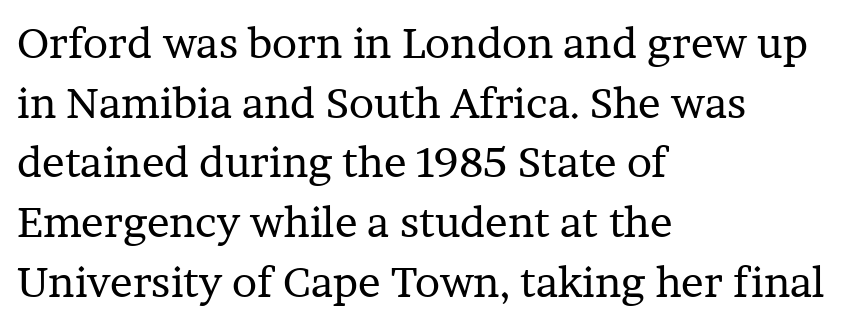
Q: Is the text bold? A: No.
Q: Is the text italic (slanted)? A: No, it is upright.
Q: Is the typeface a serif or a sans-serif typeface? A: Serif.
Q: Is the text underlined? A: No.
Q: How is the paragraph aligned? A: Left-aligned.
Q: Is the spacing between letters normal or unusually wide? A: Normal.
Q: Is the spacing between lines tight, normal or loose? A: Normal.
Q: Width (condensed, normal, or wide)? A: Normal.
Q: Stroke contrast? A: Low.
Q: x-height? A: Medium.
Q: Monospaced? A: No.
